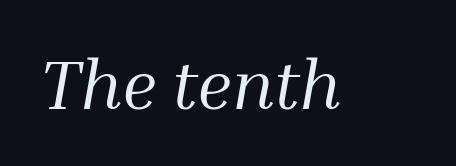
{"serif": "yes", "italic": "yes", "lean": "right", "slant_degrees": 10, "bold": "no", "weight": "regular", "width": "normal", "stroke_contrast": "medium", "x_height": "medium", "monospaced": "no", "underline": "no", "letter_spacing": "normal", "letter_spacing_em": 0.0, "glyph_px": 69}
